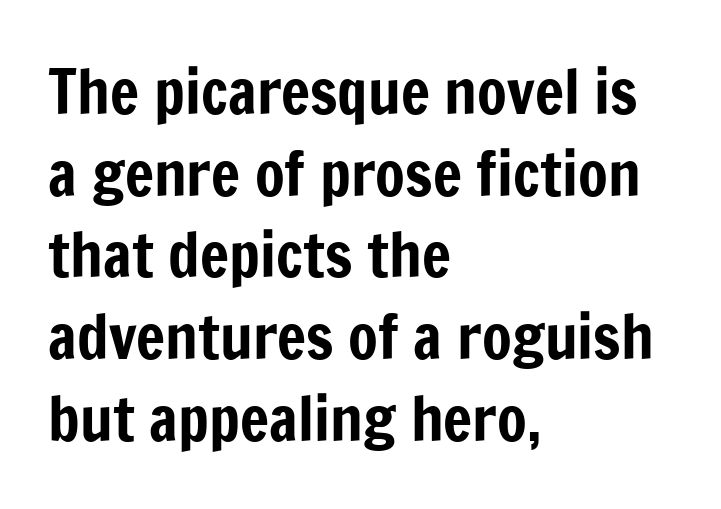
Q: Is the text italic (slanted)? A: No, it is upright.
Q: Is the typeface a serif or a sans-serif typeface? A: Sans-serif.
Q: Is the text underlined? A: No.
Q: How is the paragraph aligned? A: Left-aligned.
Q: Is the spacing between letters normal or unusually wide? A: Normal.
Q: Is the spacing between lines tight, normal or loose? A: Normal.
Q: Width (condensed, normal, or wide)? A: Condensed.
Q: Stroke contrast? A: Low.
Q: x-height? A: Medium.
Q: Monospaced? A: No.
